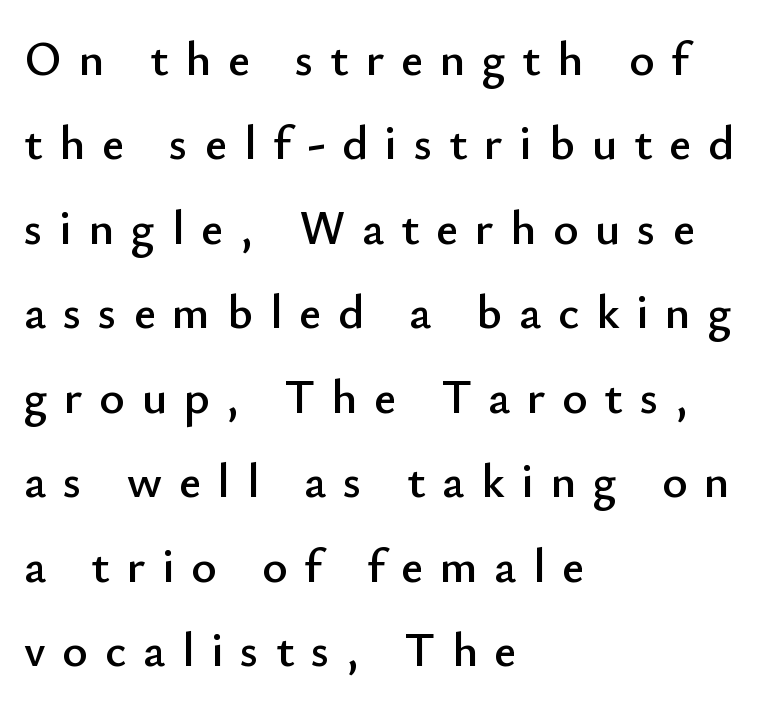
{"serif": "no", "italic": "no", "width": "normal", "stroke_contrast": "low", "x_height": "small", "monospaced": "no", "underline": "no", "align": "left", "line_spacing_ratio": 1.76, "letter_spacing": "wide", "letter_spacing_em": 0.35, "glyph_px": 48}
